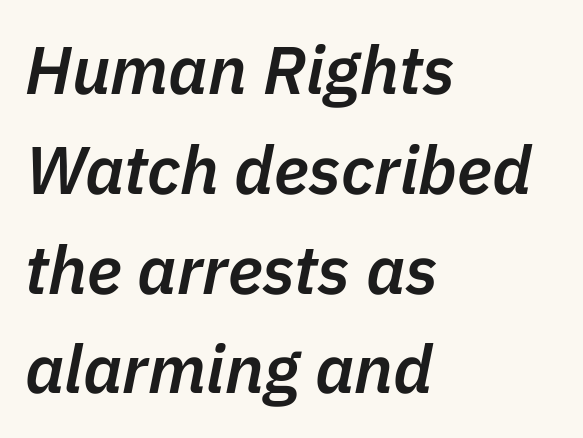
Q: Is the text bold? A: Semi-bold.
Q: Is the text italic (slanted)? A: Yes, it leans right by about 11 degrees.
Q: Is the text underlined? A: No.
Q: How is the paragraph aligned? A: Left-aligned.
Q: Is the spacing between letters normal or unusually wide? A: Normal.
Q: Is the spacing between lines tight, normal or loose? A: Normal.
Q: Width (condensed, normal, or wide)? A: Normal.
Q: Stroke contrast? A: Low.
Q: x-height? A: Medium.
Q: Monospaced? A: No.
